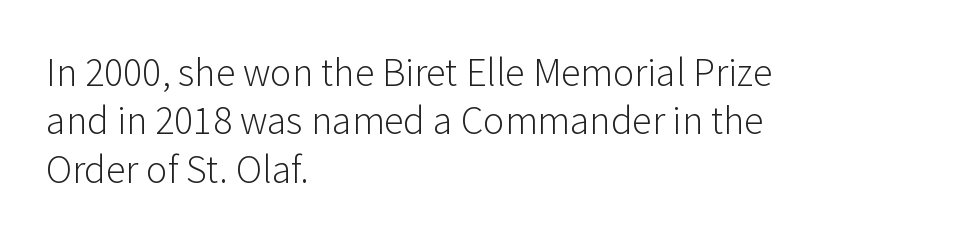
{"serif": "no", "italic": "no", "bold": "no", "weight": "light", "width": "normal", "stroke_contrast": "low", "x_height": "medium", "monospaced": "no", "underline": "no", "align": "left", "line_spacing_ratio": 1.21, "letter_spacing": "normal", "letter_spacing_em": 0.0, "glyph_px": 40}
